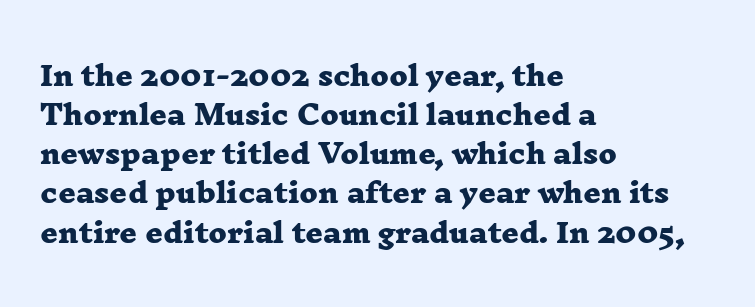
{"bold": "yes", "underline": "no", "align": "left", "line_spacing": "normal", "line_spacing_ratio": 1.45, "letter_spacing": "normal", "letter_spacing_em": 0.0, "glyph_px": 27}
